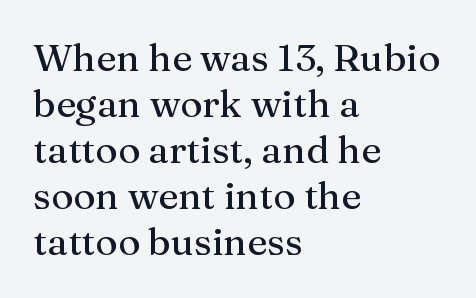
The image shows 38 px serif type, upright; set left-aligned, line spacing 1.21x, normal letter spacing, not underlined; medium stroke contrast and a medium x-height.
